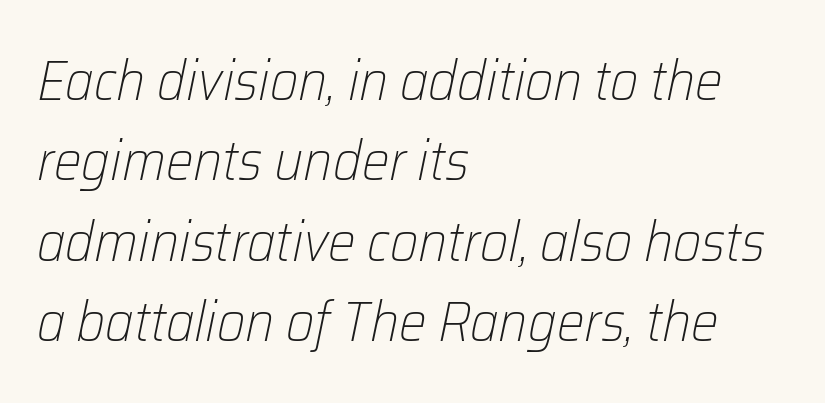
The image shows 55 px light type, italic (leaning right); set left-aligned, normal line spacing (1.46x), normal letter spacing, not underlined; low stroke contrast and a medium x-height.
